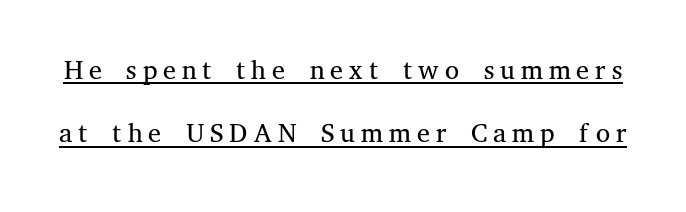
Q: Is the text bold? A: No.
Q: Is the text italic (slanted)? A: No, it is upright.
Q: Is the typeface a serif or a sans-serif typeface? A: Serif.
Q: Is the text underlined? A: Yes.
Q: Is the spacing between lines tight, normal or loose? A: Normal.
Q: Width (condensed, normal, or wide)? A: Normal.
Q: Stroke contrast? A: Medium.
Q: x-height? A: Medium.
Q: Monospaced? A: No.
